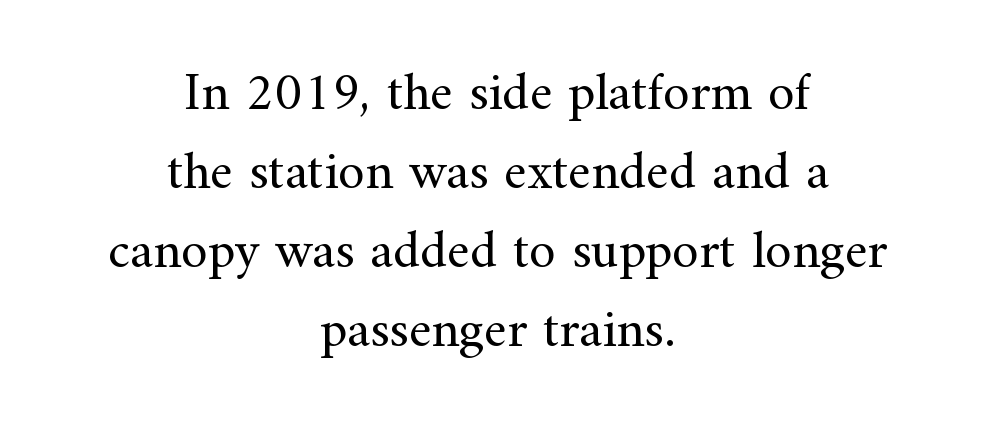
Q: Is the text bold? A: No.
Q: Is the text italic (slanted)? A: No, it is upright.
Q: Is the typeface a serif or a sans-serif typeface? A: Serif.
Q: Is the text underlined? A: No.
Q: How is the paragraph aligned? A: Centered.
Q: Is the spacing between letters normal or unusually wide? A: Normal.
Q: Is the spacing between lines tight, normal or loose? A: Normal.
Q: Width (condensed, normal, or wide)? A: Normal.
Q: Stroke contrast? A: Medium.
Q: x-height? A: Small.
Q: Monospaced? A: No.
